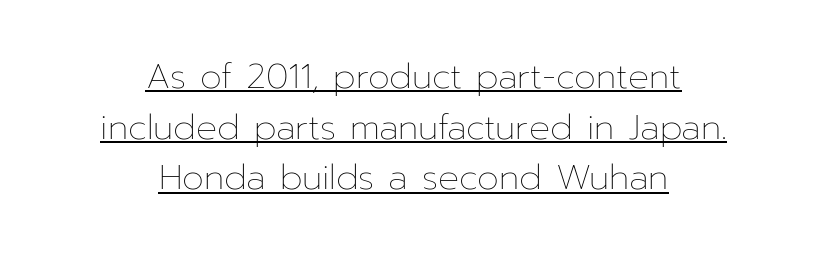
{"italic": "no", "bold": "no", "weight": "thin", "width": "normal", "stroke_contrast": "low", "x_height": "medium", "monospaced": "no", "underline": "yes", "align": "center", "line_spacing": "normal", "line_spacing_ratio": 1.45, "letter_spacing": "normal", "letter_spacing_em": 0.0, "glyph_px": 35}
